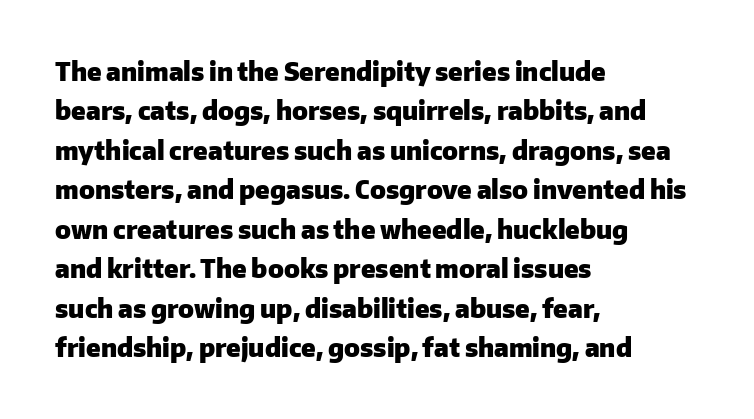
Q: Is the text bold? A: Yes.
Q: Is the text italic (slanted)? A: No, it is upright.
Q: Is the text underlined? A: No.
Q: How is the paragraph aligned? A: Left-aligned.
Q: Is the spacing between letters normal or unusually wide? A: Normal.
Q: Is the spacing between lines tight, normal or loose? A: Normal.
